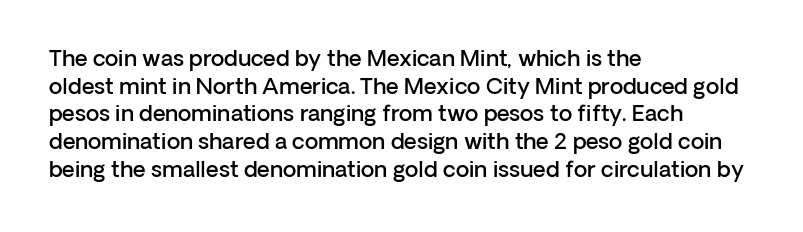
{"italic": "no", "bold": "semi", "underline": "no", "align": "left", "line_spacing": "normal", "line_spacing_ratio": 1.26, "letter_spacing": "normal", "letter_spacing_em": 0.0, "glyph_px": 22}
